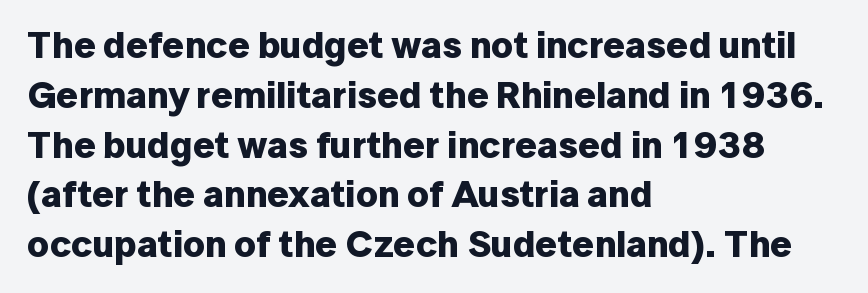
The image shows 38 px bold sans-serif type, upright; set left-aligned, normal line spacing (1.31x), normal letter spacing, not underlined; low stroke contrast and a medium x-height.
